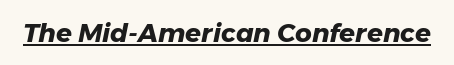
This is underlined copy, the kind a proofreader might mark for attention. Quick note: italic. Students, note that the glyphs here touch the page at normal intervals. Students, this is bold: see how much ink each stroke carries.
